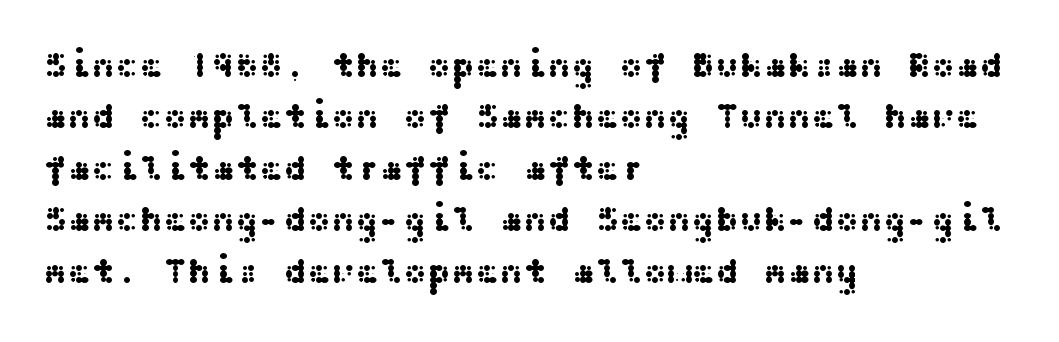
{"serif": "no", "italic": "no", "width": "wide", "stroke_contrast": "medium", "x_height": "medium", "underline": "no", "align": "left", "line_spacing": "normal", "line_spacing_ratio": 1.43, "letter_spacing": "normal", "letter_spacing_em": 0.0, "glyph_px": 36}
